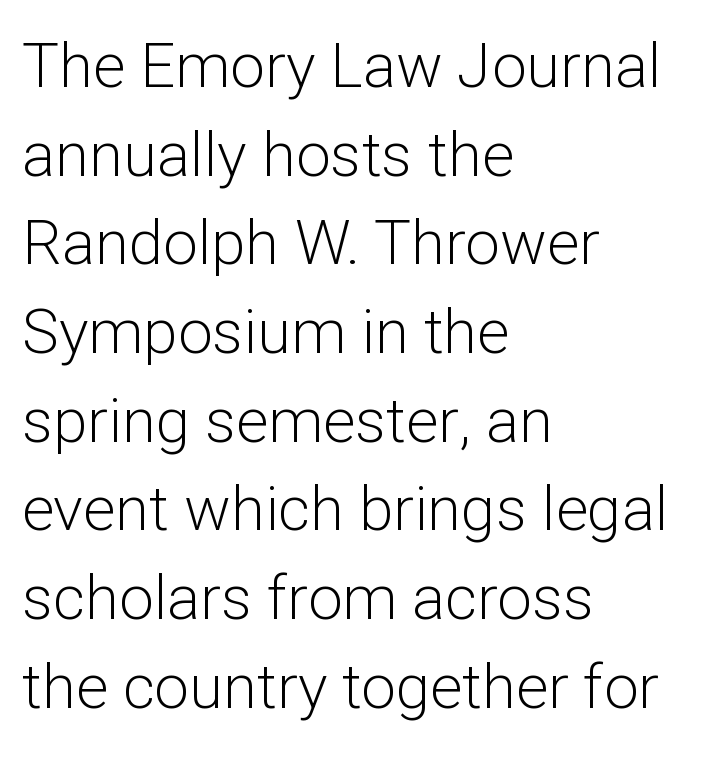
Q: Is the text bold? A: No.
Q: Is the text italic (slanted)? A: No, it is upright.
Q: Is the typeface a serif or a sans-serif typeface? A: Sans-serif.
Q: Is the text underlined? A: No.
Q: How is the paragraph aligned? A: Left-aligned.
Q: Is the spacing between letters normal or unusually wide? A: Normal.
Q: Is the spacing between lines tight, normal or loose? A: Normal.
Q: Width (condensed, normal, or wide)? A: Normal.
Q: Stroke contrast? A: Low.
Q: x-height? A: Medium.
Q: Monospaced? A: No.
